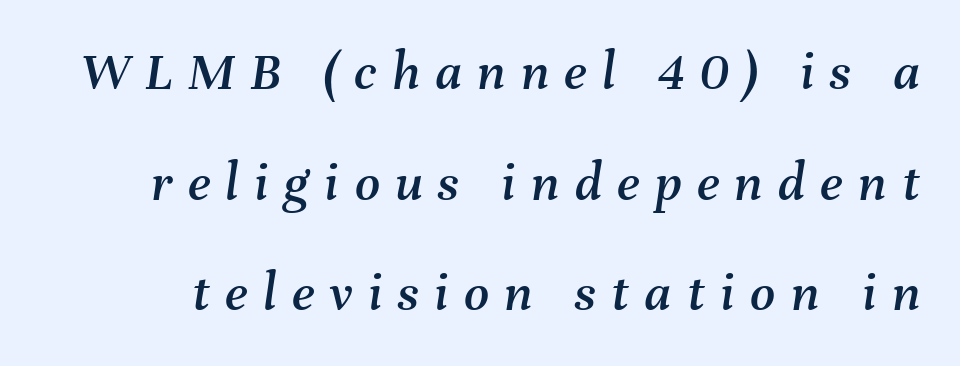
{"italic": "yes", "lean": "right", "slant_degrees": 8, "width": "normal", "stroke_contrast": "medium", "x_height": "medium", "monospaced": "no", "underline": "no", "line_spacing": "loose", "line_spacing_ratio": 2.01, "letter_spacing": "wide", "letter_spacing_em": 0.28, "glyph_px": 55}
